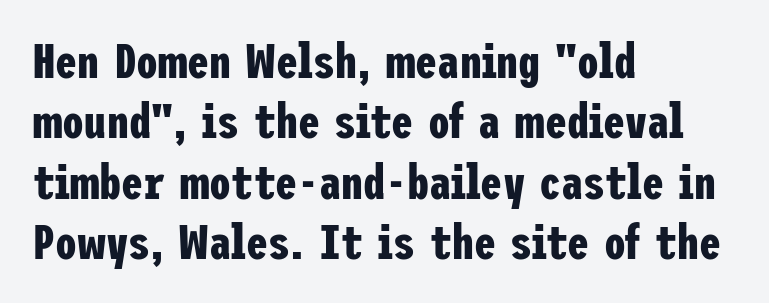
The letters stand straight up with perfectly vertical stems. The rendering anchors every line to the left-hand side. Nothing sits at the stroke ends, so this counts as sans-serif. Underline: absent. Thick stems and heavy bowls — unmistakably bold.
